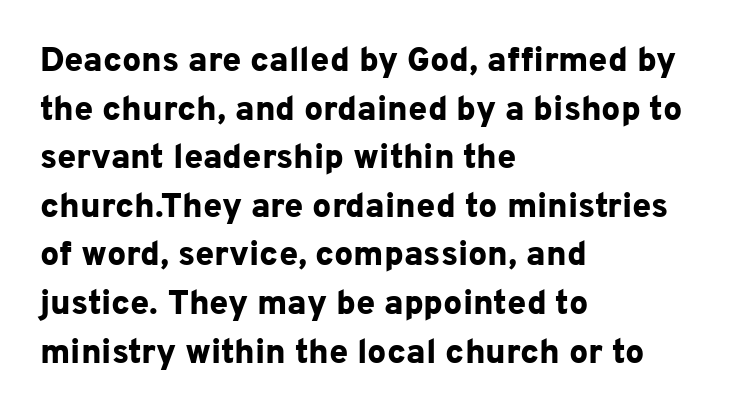
Q: Is the text bold? A: Yes.
Q: Is the text italic (slanted)? A: No, it is upright.
Q: Is the typeface a serif or a sans-serif typeface? A: Sans-serif.
Q: Is the text underlined? A: No.
Q: How is the paragraph aligned? A: Left-aligned.
Q: Is the spacing between letters normal or unusually wide? A: Normal.
Q: Is the spacing between lines tight, normal or loose? A: Normal.
Q: Width (condensed, normal, or wide)? A: Normal.
Q: Stroke contrast? A: Low.
Q: x-height? A: Medium.
Q: Monospaced? A: No.
